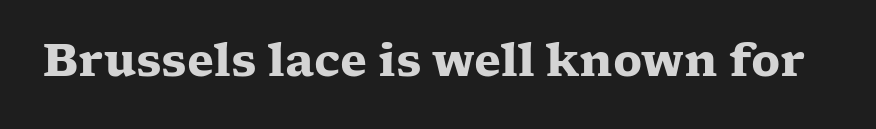
Q: Is the text bold? A: Yes.
Q: Is the text italic (slanted)? A: No, it is upright.
Q: Is the typeface a serif or a sans-serif typeface? A: Serif.
Q: Is the text underlined? A: No.
Q: Is the spacing between letters normal or unusually wide? A: Normal.
Q: Width (condensed, normal, or wide)? A: Wide.
Q: Stroke contrast? A: Low.
Q: x-height? A: Medium.
Q: Monospaced? A: No.
